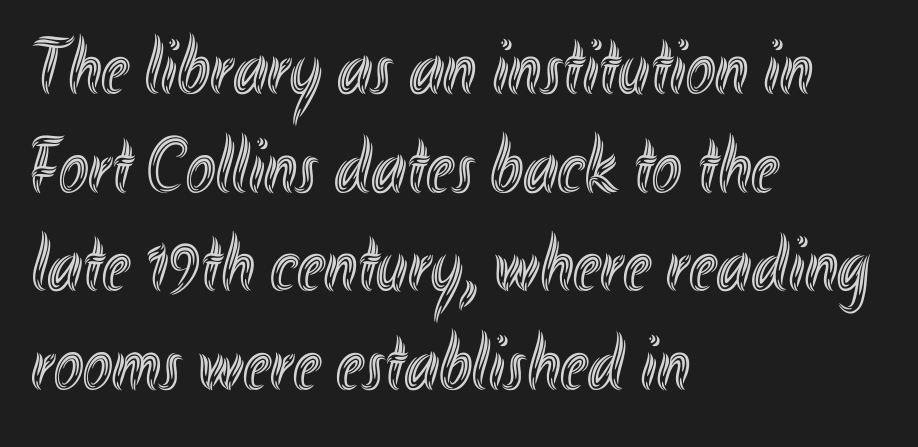
Alignment: flush left. Think of a printed novel: that variable character pitch is what you see here. Descenders hang freely into open space. Does the leading feel generous? No, just average. The passage shown has conventional tracking throughout.
